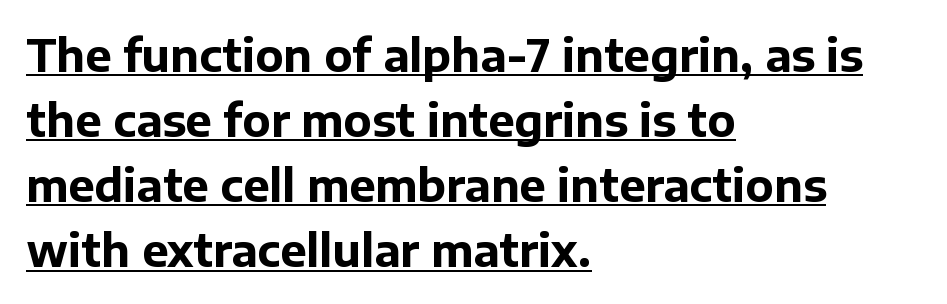
Q: Is the text bold? A: Yes.
Q: Is the text italic (slanted)? A: No, it is upright.
Q: Is the typeface a serif or a sans-serif typeface? A: Sans-serif.
Q: Is the text underlined? A: Yes.
Q: How is the paragraph aligned? A: Left-aligned.
Q: Is the spacing between letters normal or unusually wide? A: Normal.
Q: Is the spacing between lines tight, normal or loose? A: Normal.
Q: Width (condensed, normal, or wide)? A: Normal.
Q: Stroke contrast? A: Low.
Q: x-height? A: Medium.
Q: Monospaced? A: No.
